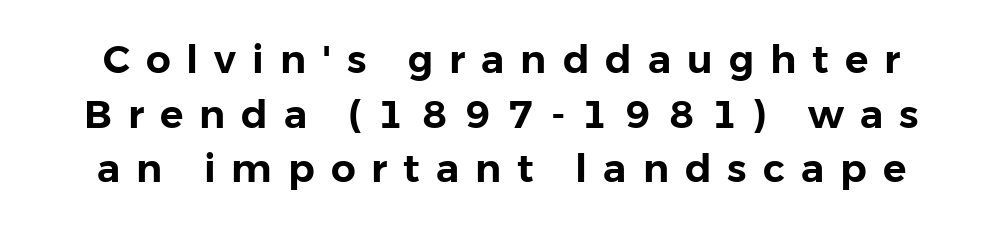
Q: Is the text italic (slanted)? A: No, it is upright.
Q: Is the typeface a serif or a sans-serif typeface? A: Sans-serif.
Q: Is the text underlined? A: No.
Q: Is the spacing between letters normal or unusually wide? A: Unusually wide.
Q: Is the spacing between lines tight, normal or loose? A: Normal.
Q: Width (condensed, normal, or wide)? A: Normal.
Q: Stroke contrast? A: Low.
Q: x-height? A: Medium.
Q: Monospaced? A: No.
